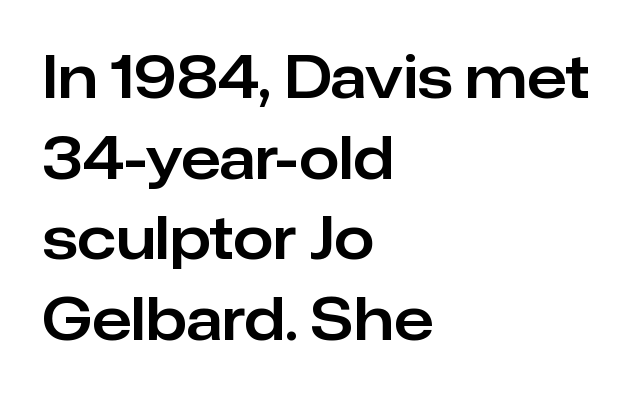
Q: Is the text italic (slanted)? A: No, it is upright.
Q: Is the typeface a serif or a sans-serif typeface? A: Sans-serif.
Q: Is the text underlined? A: No.
Q: How is the paragraph aligned? A: Left-aligned.
Q: Is the spacing between letters normal or unusually wide? A: Normal.
Q: Is the spacing between lines tight, normal or loose? A: Normal.
Q: Width (condensed, normal, or wide)? A: Normal.
Q: Stroke contrast? A: Low.
Q: x-height? A: Medium.
Q: Monospaced? A: No.
